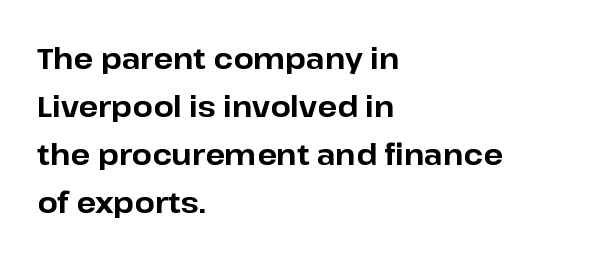
The image shows 29 px bold sans-serif type, upright; set left-aligned, normal line spacing (1.66x), normal letter spacing, not underlined; low stroke contrast and a medium x-height.
